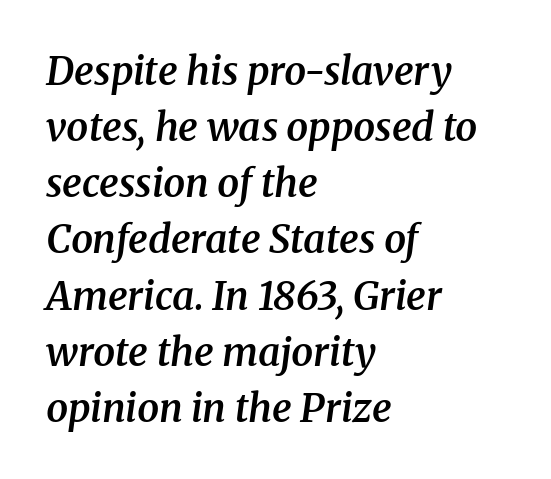
The image shows 39 px semibold serif type, italic (leaning right); set left-aligned, normal line spacing (1.44x), normal letter spacing, not underlined; medium stroke contrast and a medium x-height.
